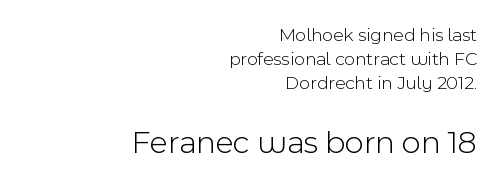
Here the designer chose a conventional face with non-uniform glyph widths. Vertical spacing — default. The zone under the glyphs is completely vacant. The typeface has the unassuming heft of standard copy or less. You could call the tracking neutral — neither tight nor loose. Leftover space on each line is placed entirely before the opening word.
